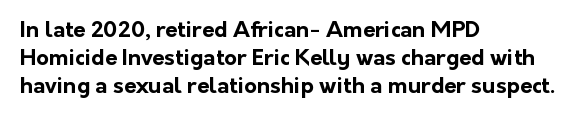
Q: Is the text bold? A: Yes.
Q: Is the text italic (slanted)? A: No, it is upright.
Q: Is the text underlined? A: No.
Q: How is the paragraph aligned? A: Left-aligned.
Q: Is the spacing between letters normal or unusually wide? A: Normal.
Q: Is the spacing between lines tight, normal or loose? A: Normal.
